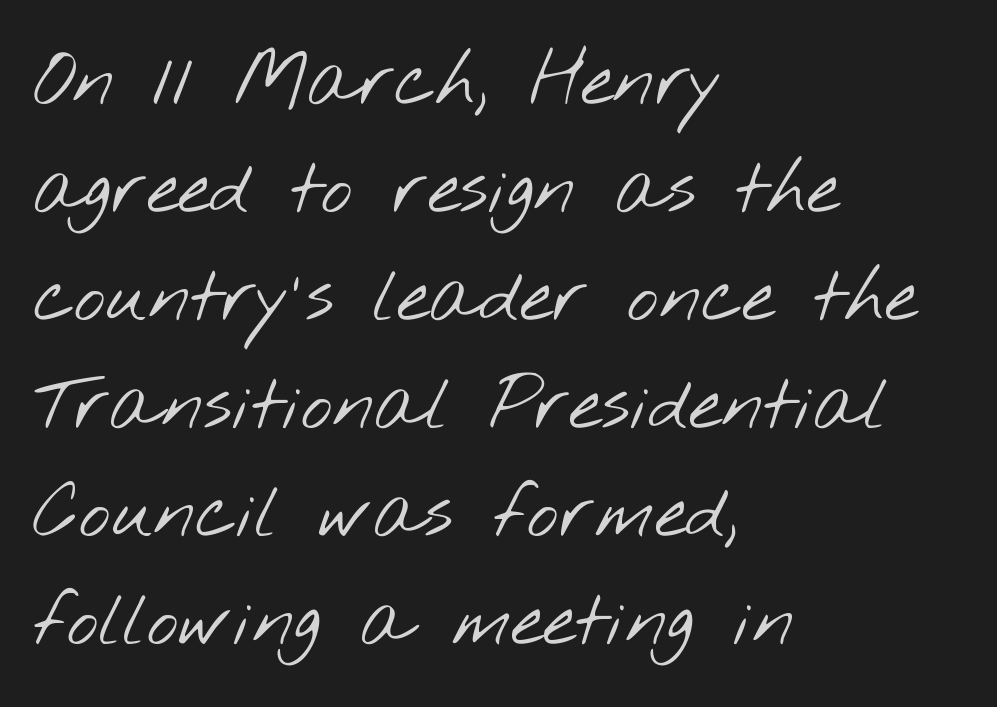
{"serif": "no", "bold": "no", "weight": "light", "width": "wide", "stroke_contrast": "low", "x_height": "small", "monospaced": "no", "underline": "no", "align": "left", "line_spacing": "normal", "line_spacing_ratio": 1.44, "letter_spacing": "normal", "letter_spacing_em": 0.0, "glyph_px": 75}
